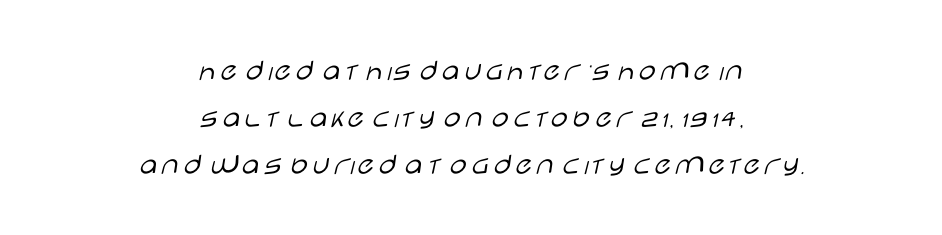
Q: Is the text bold? A: No.
Q: Is the text italic (slanted)? A: Yes.
Q: Is the typeface a serif or a sans-serif typeface? A: Sans-serif.
Q: Is the text underlined? A: No.
Q: How is the paragraph aligned? A: Centered.
Q: Is the spacing between letters normal or unusually wide? A: Normal.
Q: Is the spacing between lines tight, normal or loose? A: Normal.
Q: Width (condensed, normal, or wide)? A: Wide.
Q: Stroke contrast? A: Low.
Q: x-height? A: Large.
Q: Monospaced? A: No.
